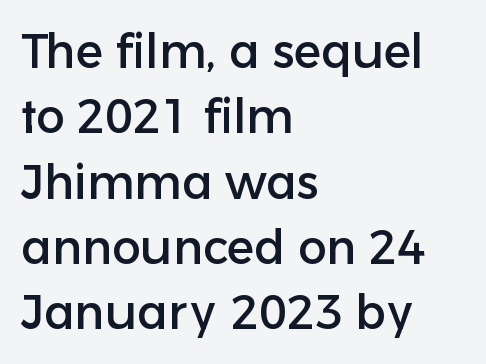
{"serif": "no", "italic": "no", "width": "normal", "stroke_contrast": "low", "x_height": "medium", "monospaced": "no", "underline": "no", "align": "left", "line_spacing": "normal", "line_spacing_ratio": 1.36, "letter_spacing": "normal", "letter_spacing_em": 0.0, "glyph_px": 48}
